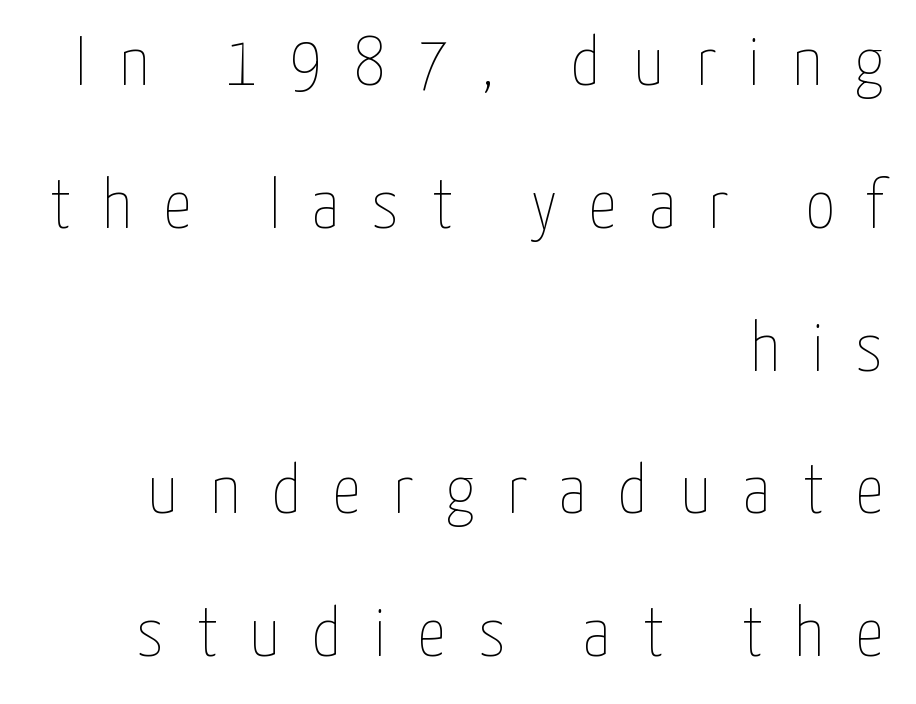
Q: Is the text bold? A: No.
Q: Is the text italic (slanted)? A: No, it is upright.
Q: Is the text underlined? A: No.
Q: How is the paragraph aligned? A: Right-aligned.
Q: Is the spacing between letters normal or unusually wide? A: Unusually wide.
Q: Is the spacing between lines tight, normal or loose? A: Loose.
Q: Width (condensed, normal, or wide)? A: Condensed.
Q: Stroke contrast? A: Low.
Q: x-height? A: Medium.
Q: Monospaced? A: No.
